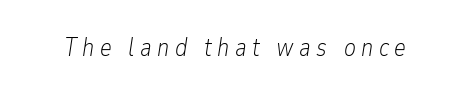
{"italic": "yes", "lean": "right", "slant_degrees": 9, "bold": "no", "underline": "no", "letter_spacing": "wide", "letter_spacing_em": 0.22, "glyph_px": 25}
